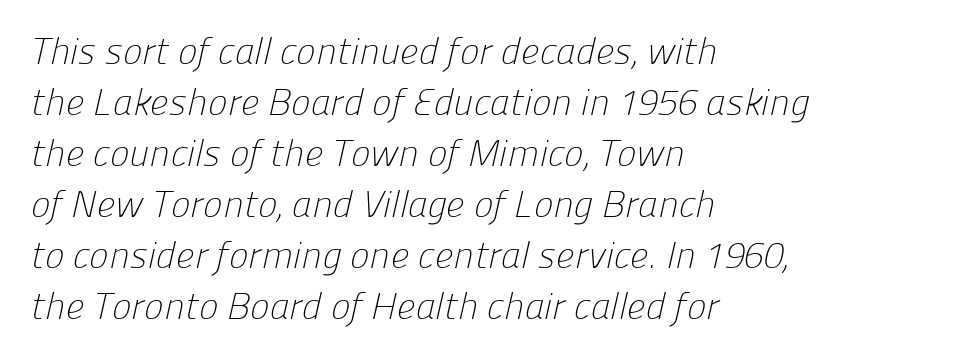
Type without underlining. Students, note that the glyphs here touch the page at normal intervals. The passage shown stacks its lines at a standard gap. In CSS terms this would be text-align: left.
